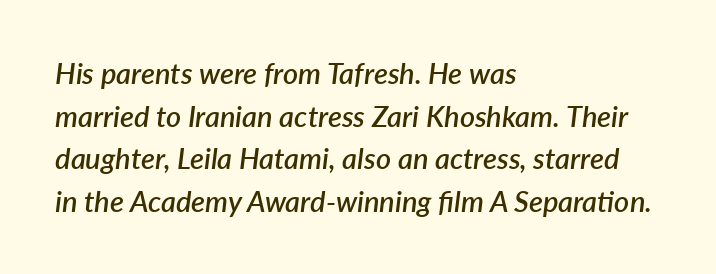
Do the characters align in a grid? No, the font is proportional. The block of text has a typical density, with ordinary space between rows. A somewhat darkened texture: the type is semibold rather than bold. This sample uses plain, unmodified letter spacing. Looking at the ascenders, they clearly lean.
